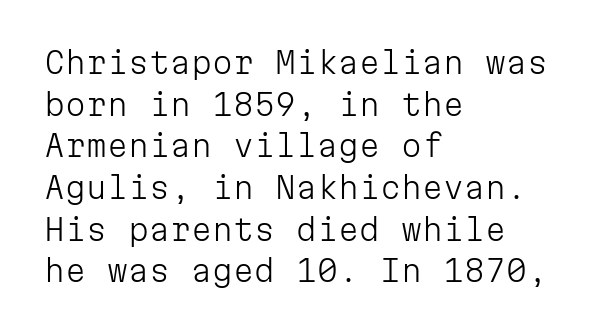
Q: Is the text bold? A: No.
Q: Is the text italic (slanted)? A: No, it is upright.
Q: Is the typeface a serif or a sans-serif typeface? A: Sans-serif.
Q: Is the text underlined? A: No.
Q: How is the paragraph aligned? A: Left-aligned.
Q: Is the spacing between letters normal or unusually wide? A: Normal.
Q: Is the spacing between lines tight, normal or loose? A: Normal.
Q: Width (condensed, normal, or wide)? A: Normal.
Q: Stroke contrast? A: Low.
Q: x-height? A: Medium.
Q: Monospaced? A: Yes.
